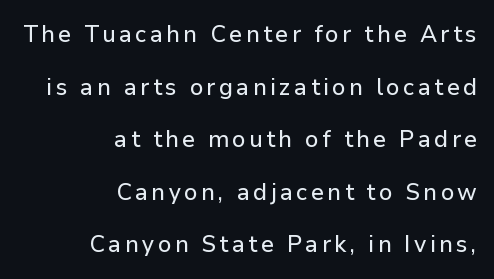
Q: Is the text italic (slanted)? A: No, it is upright.
Q: Is the text underlined? A: No.
Q: How is the paragraph aligned? A: Right-aligned.
Q: Is the spacing between lines tight, normal or loose? A: Loose.
